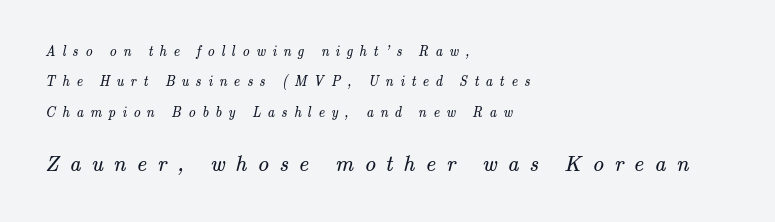
{"bold": "no", "underline": "no", "align": "left", "line_spacing": "loose", "line_spacing_ratio": 2.17, "letter_spacing": "wide", "letter_spacing_em": 0.48, "larger_block": "second", "size_ratio": 1.57, "glyph_px": 22}
